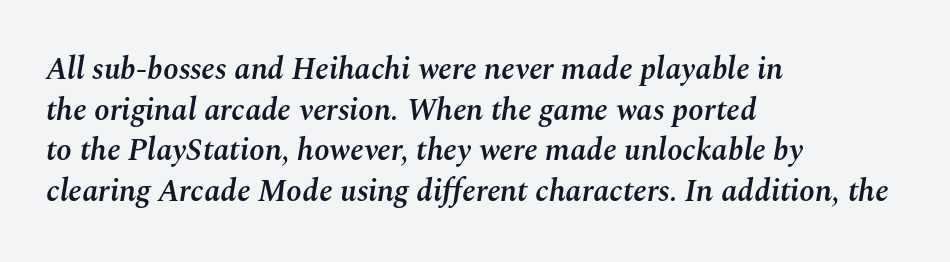
{"italic": "yes", "lean": "right", "slant_degrees": 10, "bold": "semi", "weight": "semibold", "width": "normal", "stroke_contrast": "medium", "x_height": "medium", "monospaced": "no", "underline": "no", "align": "left", "line_spacing": "normal", "line_spacing_ratio": 1.31, "letter_spacing": "normal", "letter_spacing_em": 0.0, "glyph_px": 31}
